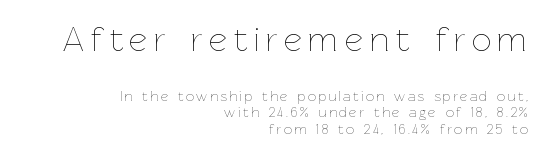
Q: Is the text bold? A: No.
Q: Is the text italic (slanted)? A: No, it is upright.
Q: Is the text underlined? A: No.
Q: How is the paragraph aligned? A: Right-aligned.
Q: Which block of text is set in a larger size, the first (top) or the second (bottom)? A: The first (top) one.
Q: Width (condensed, normal, or wide)? A: Normal.
Q: Stroke contrast? A: Low.
Q: x-height? A: Medium.
Q: Monospaced? A: No.
